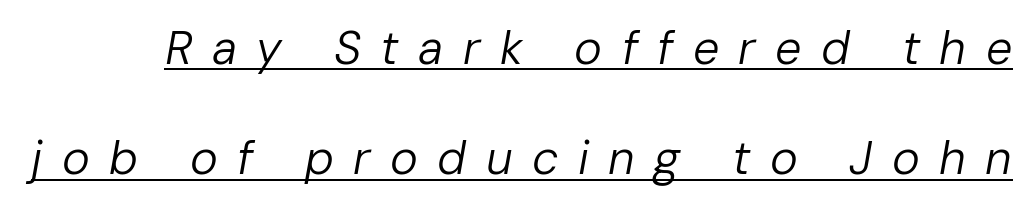
{"italic": "yes", "lean": "right", "slant_degrees": 10, "bold": "no", "weight": "regular", "width": "normal", "stroke_contrast": "low", "x_height": "medium", "monospaced": "no", "underline": "yes", "line_spacing": "loose", "line_spacing_ratio": 2.35, "letter_spacing": "wide", "letter_spacing_em": 0.41, "glyph_px": 47}
